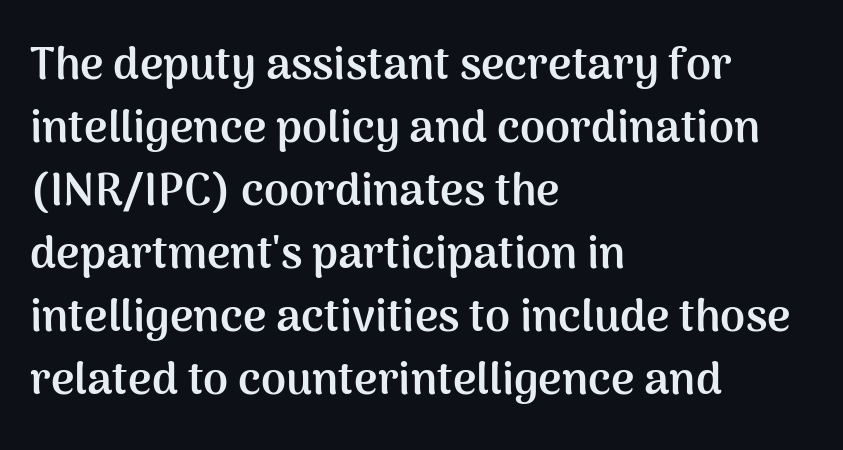
The image shows 45 px semibold sans-serif type, upright; set left-aligned, normal line spacing (1.4x), normal letter spacing, not underlined; medium stroke contrast and a medium x-height.
